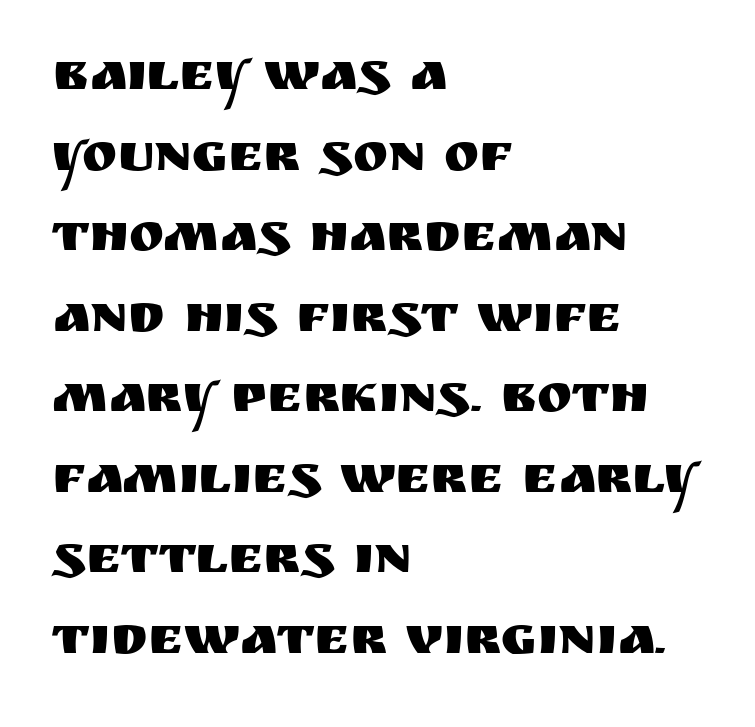
The image shows 53 px sans-serif type, upright; set left-aligned, normal line spacing (1.52x), normal letter spacing, not underlined; medium stroke contrast and a large x-height.
